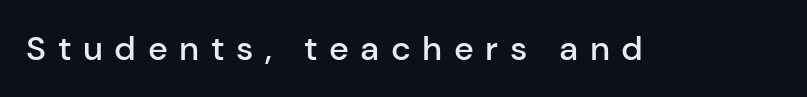
The image shows 34 px semibold sans-serif type, upright; set unusually wide letter spacing (+0.34 em), not underlined; low stroke contrast and a medium x-height.
